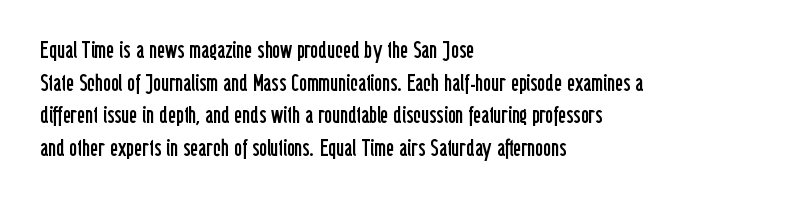
The image shows 24 px text type, upright; set left-aligned, normal line spacing (1.36x), normal letter spacing, not underlined.
